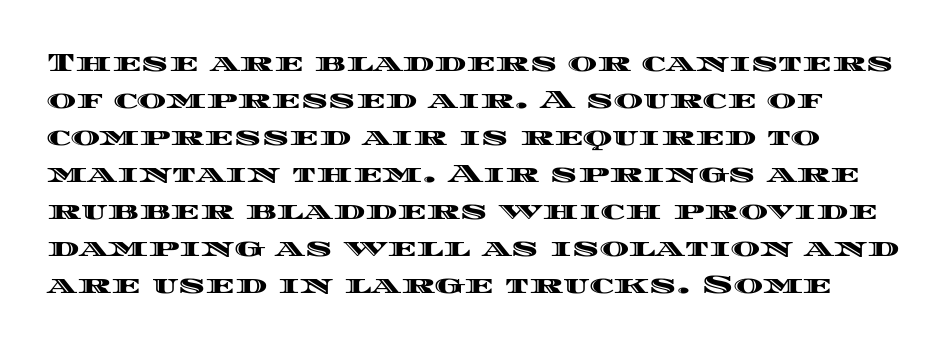
The image shows 25 px text type, upright; set normal line spacing (1.48x), normal letter spacing, not underlined.
